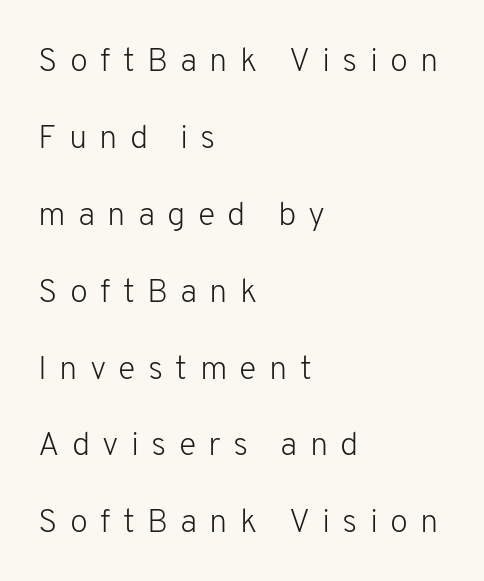
{"serif": "no", "italic": "no", "bold": "no", "weight": "light", "width": "normal", "stroke_contrast": "low", "x_height": "medium", "monospaced": "no", "underline": "no", "align": "left", "line_spacing": "loose", "line_spacing_ratio": 2.33, "letter_spacing": "wide", "letter_spacing_em": 0.37, "glyph_px": 33}
